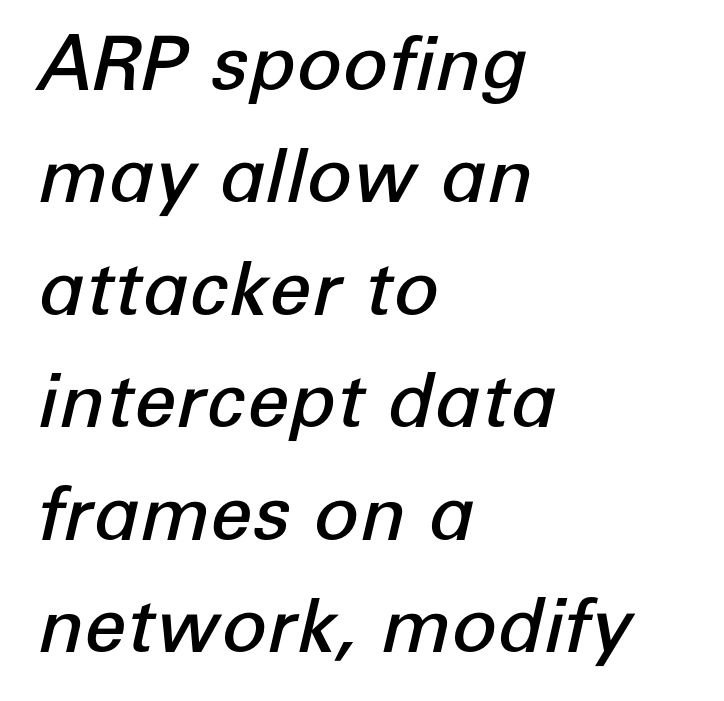
{"italic": "yes", "lean": "right", "slant_degrees": 12, "bold": "semi", "weight": "semibold", "width": "normal", "stroke_contrast": "low", "x_height": "medium", "monospaced": "no", "underline": "no", "align": "left", "line_spacing": "normal", "line_spacing_ratio": 1.5, "letter_spacing": "normal", "letter_spacing_em": 0.0, "glyph_px": 75}
